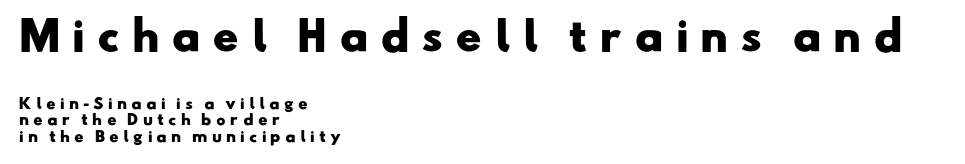
Q: Is the text bold? A: Yes.
Q: Is the typeface a serif or a sans-serif typeface? A: Sans-serif.
Q: Is the text underlined? A: No.
Q: How is the paragraph aligned? A: Left-aligned.
Q: Is the spacing between letters normal or unusually wide? A: Unusually wide.
Q: Which block of text is set in a larger size, the first (top) or the second (bottom)? A: The first (top) one.
Q: Width (condensed, normal, or wide)? A: Wide.
Q: Stroke contrast? A: Low.
Q: x-height? A: Small.
Q: Monospaced? A: No.
